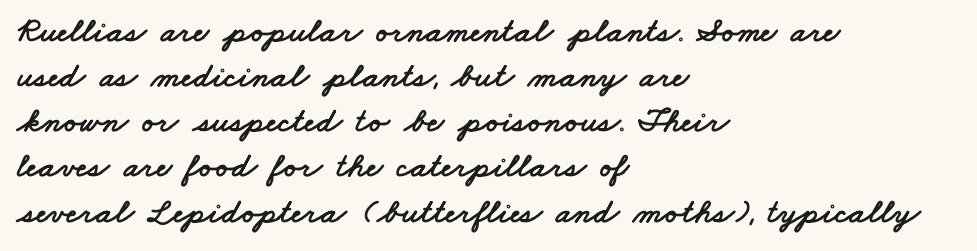
The image shows 35 px wide sans-serif type; set left-aligned, normal line spacing (1.29x), normal letter spacing, not underlined; low stroke contrast and a small x-height.
